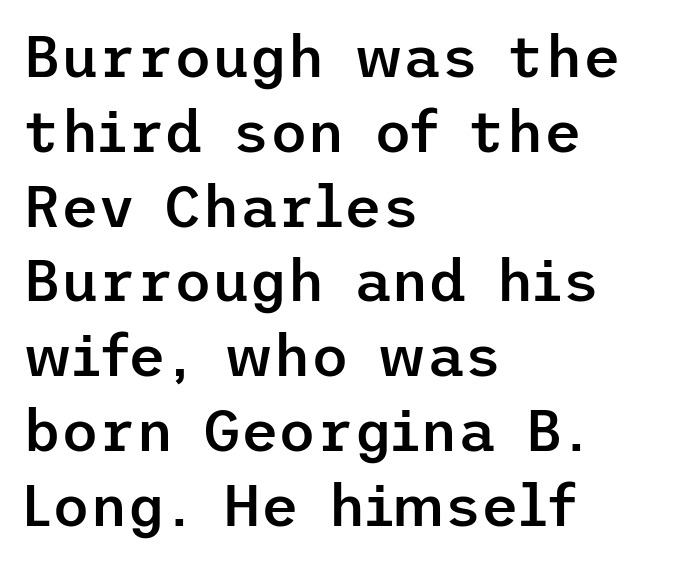
{"serif": "no", "italic": "no", "bold": "semi", "weight": "semibold", "width": "normal", "stroke_contrast": "low", "x_height": "medium", "underline": "no", "align": "left", "line_spacing": "normal", "line_spacing_ratio": 1.29, "letter_spacing": "normal", "letter_spacing_em": 0.0, "glyph_px": 58}
